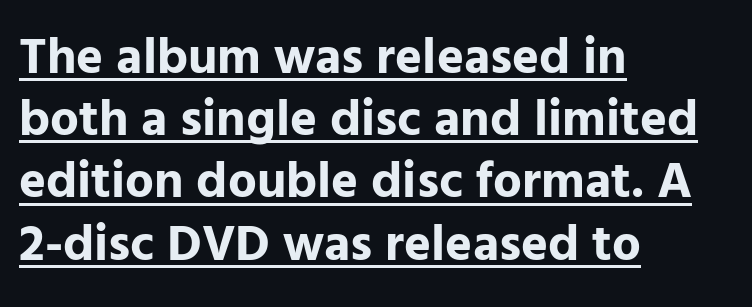
{"serif": "no", "italic": "no", "bold": "yes", "weight": "bold", "width": "normal", "stroke_contrast": "low", "x_height": "medium", "monospaced": "no", "underline": "yes", "align": "left", "line_spacing_ratio": 1.22, "letter_spacing": "normal", "letter_spacing_em": 0.0, "glyph_px": 51}
